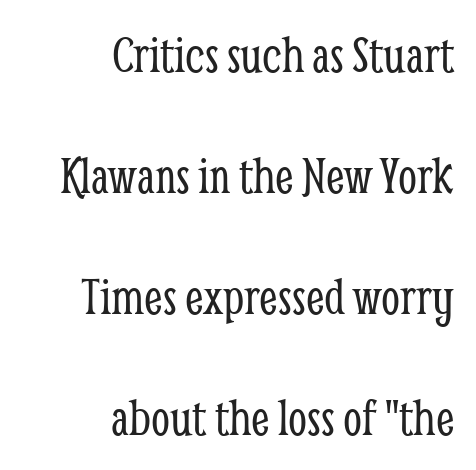
In CSS terms this would be text-align: right. It's the straight-up-and-down kind of type. Stroke thickness stays within the range of a standard reading face or lighter. The space beneath each line is pristine and unruled.
